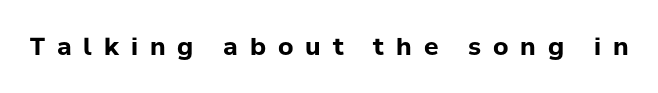
The image shows 24 px bold type, upright; set unusually wide letter spacing (+0.5 em), not underlined.
